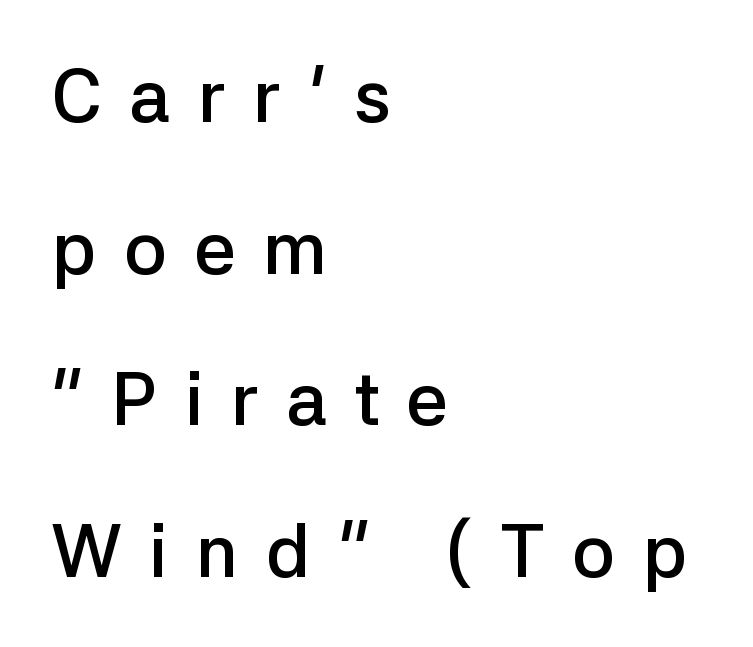
Q: Is the text bold? A: Semi-bold.
Q: Is the text italic (slanted)? A: No, it is upright.
Q: Is the typeface a serif or a sans-serif typeface? A: Sans-serif.
Q: Is the text underlined? A: No.
Q: How is the paragraph aligned? A: Left-aligned.
Q: Is the spacing between letters normal or unusually wide? A: Unusually wide.
Q: Is the spacing between lines tight, normal or loose? A: Loose.
Q: Width (condensed, normal, or wide)? A: Normal.
Q: Stroke contrast? A: Low.
Q: x-height? A: Medium.
Q: Monospaced? A: No.
